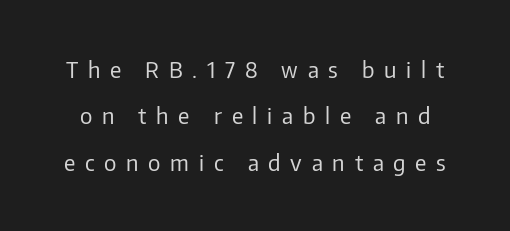
Q: Is the text bold? A: No.
Q: Is the text italic (slanted)? A: No, it is upright.
Q: Is the text underlined? A: No.
Q: Is the spacing between letters normal or unusually wide? A: Unusually wide.
Q: Is the spacing between lines tight, normal or loose? A: Loose.
